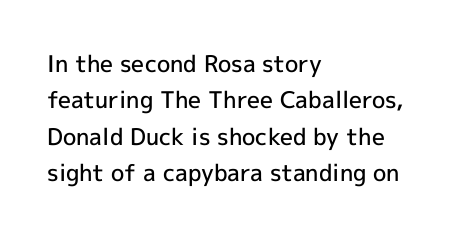
{"italic": "no", "bold": "semi", "underline": "no", "align": "left", "line_spacing": "normal", "line_spacing_ratio": 1.58, "letter_spacing": "normal", "letter_spacing_em": 0.0, "glyph_px": 23}
